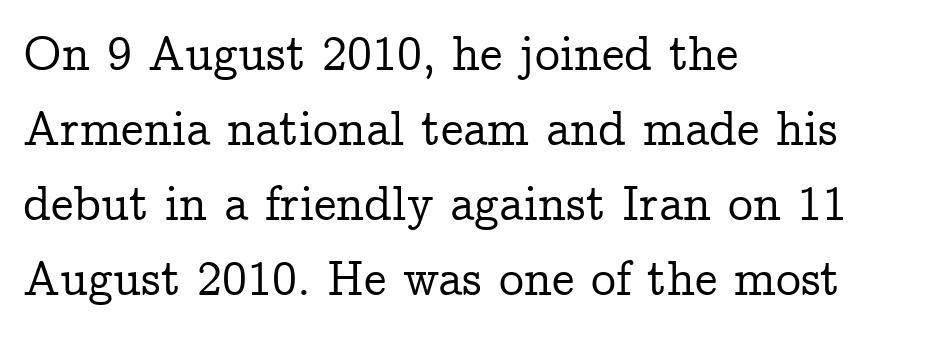
Q: Is the text italic (slanted)? A: No, it is upright.
Q: Is the typeface a serif or a sans-serif typeface? A: Serif.
Q: Is the text underlined? A: No.
Q: How is the paragraph aligned? A: Left-aligned.
Q: Is the spacing between letters normal or unusually wide? A: Normal.
Q: Is the spacing between lines tight, normal or loose? A: Normal.
Q: Width (condensed, normal, or wide)? A: Normal.
Q: Stroke contrast? A: Low.
Q: x-height? A: Medium.
Q: Monospaced? A: No.
